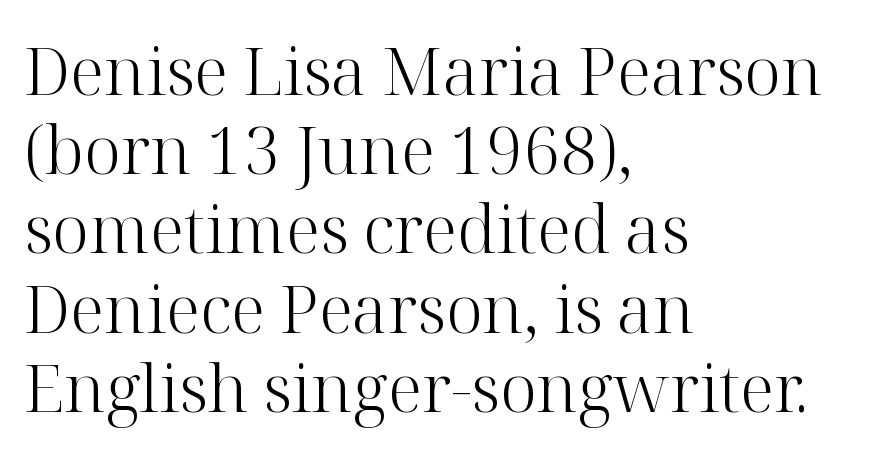
{"serif": "yes", "italic": "no", "bold": "no", "weight": "light", "width": "normal", "stroke_contrast": "high", "x_height": "medium", "monospaced": "no", "underline": "no", "align": "left", "line_spacing_ratio": 1.2, "letter_spacing": "normal", "letter_spacing_em": 0.0, "glyph_px": 66}
